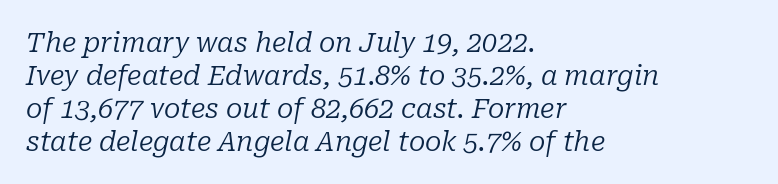
The area under the type is left untouched. Characters are canted at an angle relative to the baseline's perpendicular. The line texture is even and compact thanks to regular tracking. A classic flush-left, rag-right setting is used for this passage. Caption: face not bold, strokes unweighted.
